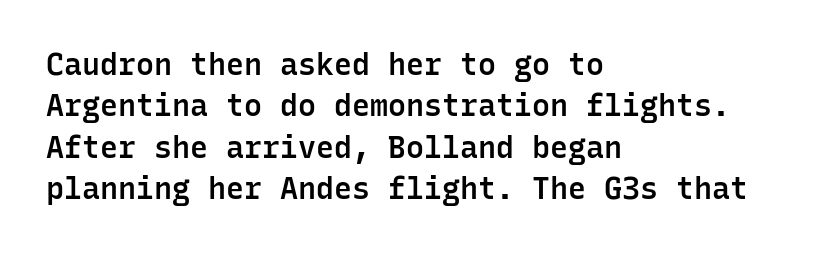
Q: Is the text bold? A: Semi-bold.
Q: Is the text italic (slanted)? A: No, it is upright.
Q: Is the typeface a serif or a sans-serif typeface? A: Sans-serif.
Q: Is the text underlined? A: No.
Q: How is the paragraph aligned? A: Left-aligned.
Q: Is the spacing between letters normal or unusually wide? A: Normal.
Q: Is the spacing between lines tight, normal or loose? A: Normal.
Q: Width (condensed, normal, or wide)? A: Normal.
Q: Stroke contrast? A: Low.
Q: x-height? A: Medium.
Q: Monospaced? A: Yes.
